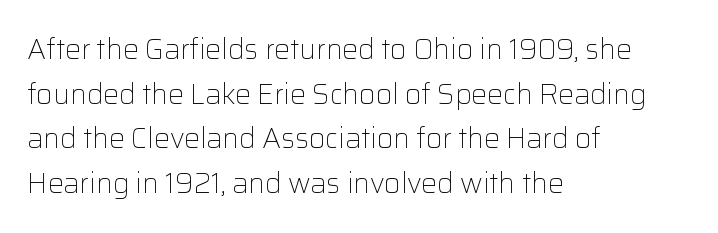
One glance says typical: line gaps are just what's usual. Layout note: lines flush left. I'd call this a sans setting — the letters go barefoot. Check the space under the baseline: it is left empty.
